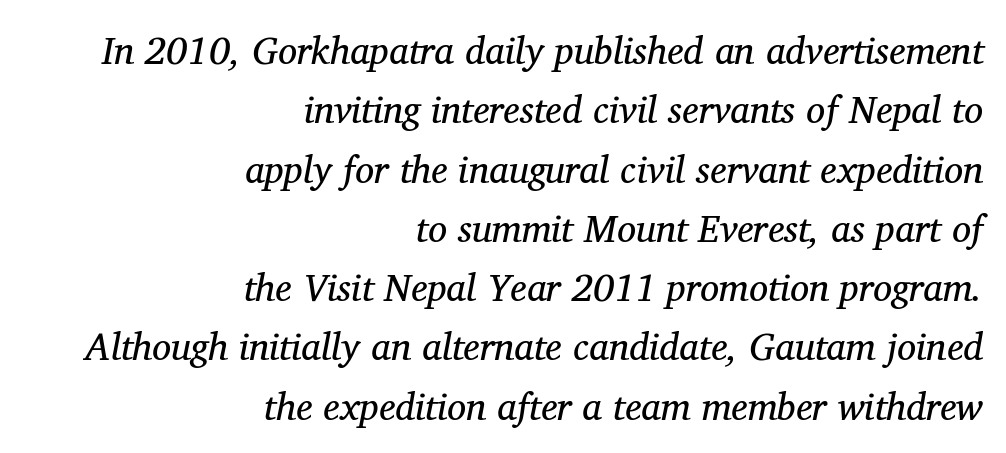
If you drew a line through each stem, it would be angled. Lines of text with bare space underneath. The rendering shows small feet on the letterforms — a serif design. Tracking value appears to be zero — textbook default spacing. Whoever set this chose a conventional vertical rhythm. These lines are rendered in a variable-pitch font.
